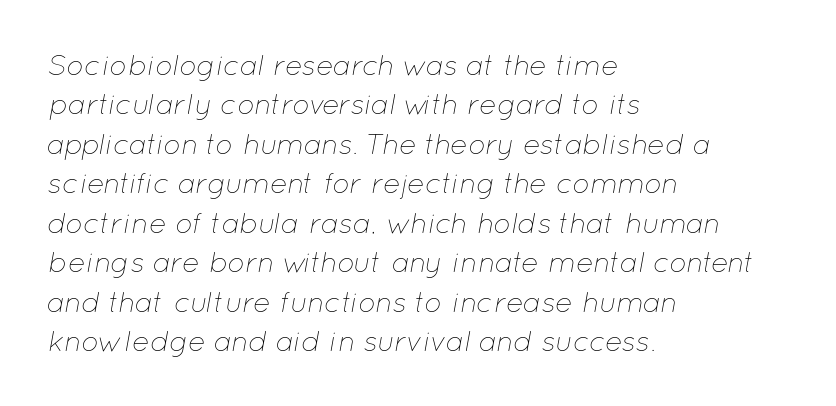
The image shows 29 px thin type, italic (leaning right); set left-aligned, normal line spacing (1.36x), normal letter spacing, not underlined; low stroke contrast and a medium x-height.
